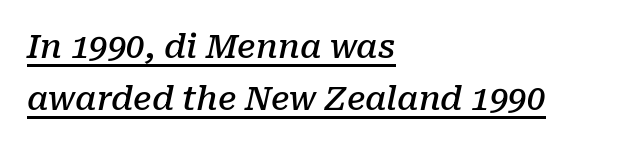
Q: Is the text bold? A: Semi-bold.
Q: Is the text italic (slanted)? A: Yes, it leans right by about 10 degrees.
Q: Is the typeface a serif or a sans-serif typeface? A: Serif.
Q: Is the text underlined? A: Yes.
Q: How is the paragraph aligned? A: Left-aligned.
Q: Is the spacing between letters normal or unusually wide? A: Normal.
Q: Is the spacing between lines tight, normal or loose? A: Normal.
Q: Width (condensed, normal, or wide)? A: Normal.
Q: Stroke contrast? A: Low.
Q: x-height? A: Medium.
Q: Monospaced? A: No.
